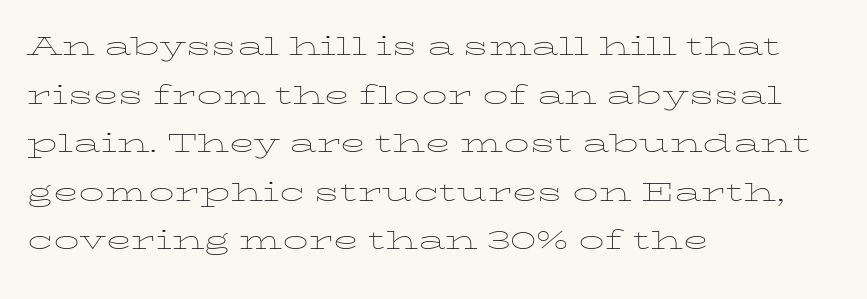
Q: Is the text bold? A: No.
Q: Is the text italic (slanted)? A: No, it is upright.
Q: Is the text underlined? A: No.
Q: How is the paragraph aligned? A: Left-aligned.
Q: Is the spacing between letters normal or unusually wide? A: Normal.
Q: Is the spacing between lines tight, normal or loose? A: Normal.
Q: Width (condensed, normal, or wide)? A: Wide.
Q: Stroke contrast? A: Low.
Q: x-height? A: Medium.
Q: Monospaced? A: No.
